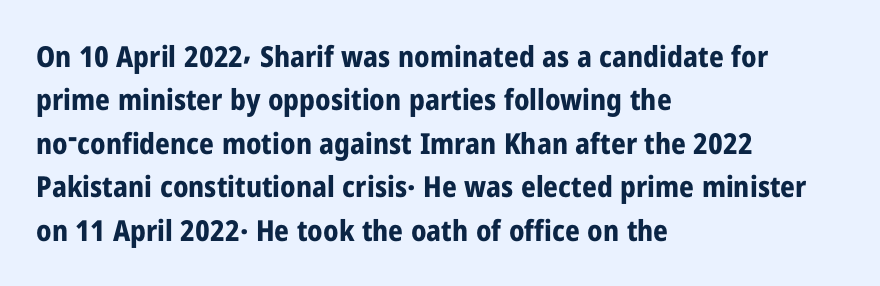
Q: Is the text bold? A: Yes.
Q: Is the text italic (slanted)? A: No, it is upright.
Q: Is the typeface a serif or a sans-serif typeface? A: Sans-serif.
Q: Is the text underlined? A: No.
Q: How is the paragraph aligned? A: Left-aligned.
Q: Is the spacing between letters normal or unusually wide? A: Normal.
Q: Is the spacing between lines tight, normal or loose? A: Normal.
Q: Width (condensed, normal, or wide)? A: Condensed.
Q: Stroke contrast? A: Low.
Q: x-height? A: Medium.
Q: Monospaced? A: No.
